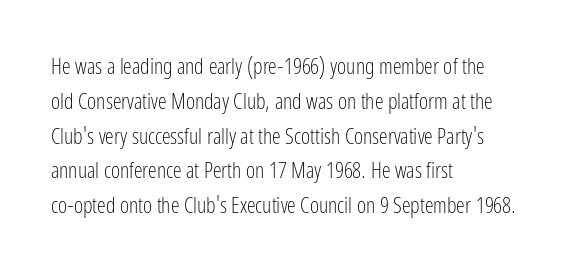
All the whitespace from short lines collects on the right. No extra tracking has been applied to these lines. Characters remain perfectly vertical along every line. The space beneath each line is pristine and unruled. Vertical stems look standard width or narrower in stroke.
